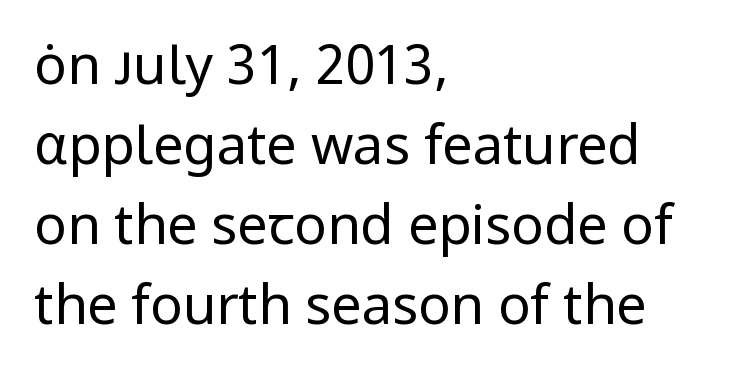
{"serif": "no", "italic": "no", "bold": "no", "weight": "regular", "width": "normal", "stroke_contrast": "low", "x_height": "medium", "monospaced": "no", "underline": "no", "align": "left", "line_spacing": "normal", "line_spacing_ratio": 1.48, "letter_spacing": "normal", "letter_spacing_em": 0.0, "glyph_px": 54}
